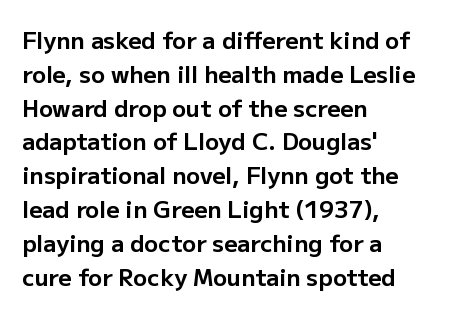
Bold? Absolutely — the strokes are thick and heavy. The setting favours the left margin, as ordinary paragraphs usually do. The font's upright variant was chosen for this text. A bare baseline throughout the passage. Vertical spacing — default.
